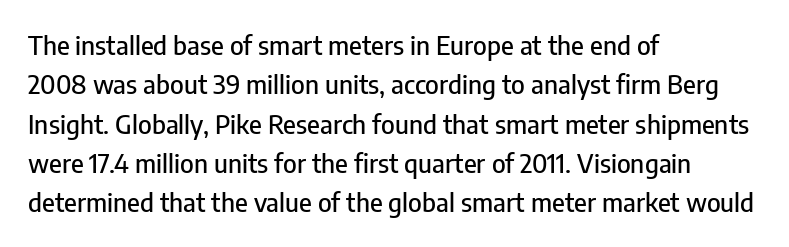
The image shows 26 px text type, upright; set left-aligned, normal line spacing (1.51x), normal letter spacing, not underlined.
